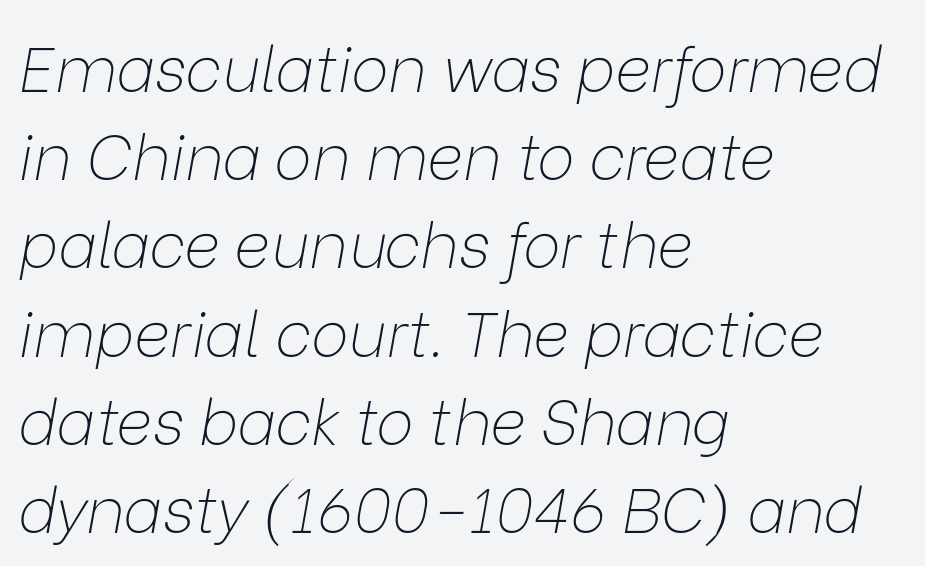
Lines of text with bare space underneath. The glyphs look as if they've been sheared to an angle. The setting favours the left margin, as ordinary paragraphs usually do. Is this a fixed-width face? No — the glyphs have proportional, varying widths. Unbolded letterforms with no extra heft.
